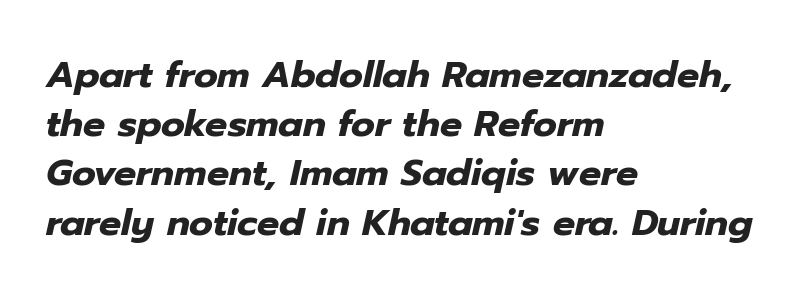
The image shows 37 px heavy type, italic (leaning right); set left-aligned, normal line spacing (1.33x), normal letter spacing, not underlined; low stroke contrast and a medium x-height.
